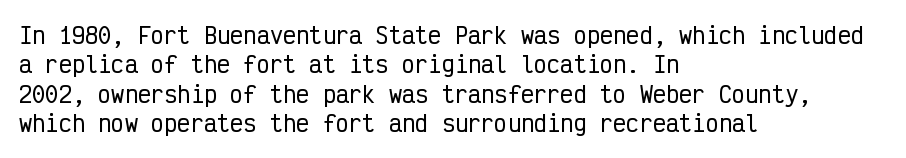
Q: Is the text italic (slanted)? A: No, it is upright.
Q: Is the text underlined? A: No.
Q: How is the paragraph aligned? A: Left-aligned.
Q: Is the spacing between letters normal or unusually wide? A: Normal.
Q: Is the spacing between lines tight, normal or loose? A: Normal.
